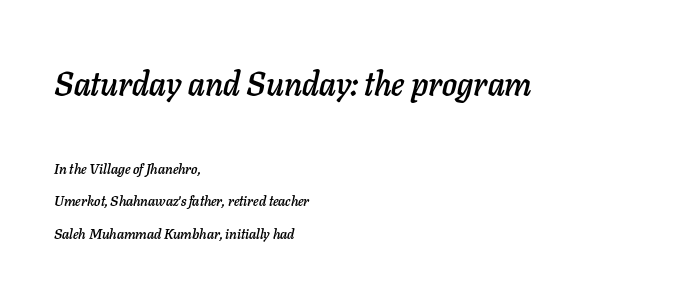
The image shows 33 px text type, italic (leaning right); set left-aligned, loose line spacing (2.3x), normal letter spacing, not underlined; the first (top) block is 2.36x larger; low stroke contrast and a medium x-height.
